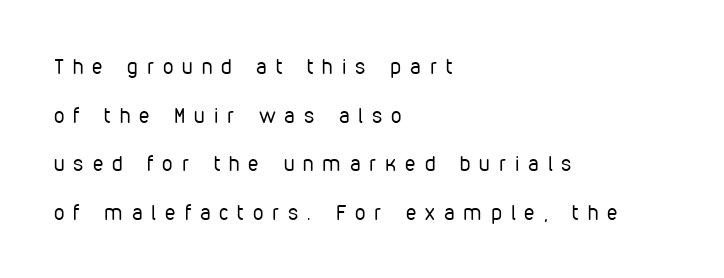
The image shows 21 px text type, upright; set left-aligned, loose line spacing (2.31x), unusually wide letter spacing (+0.43 em), not underlined.
